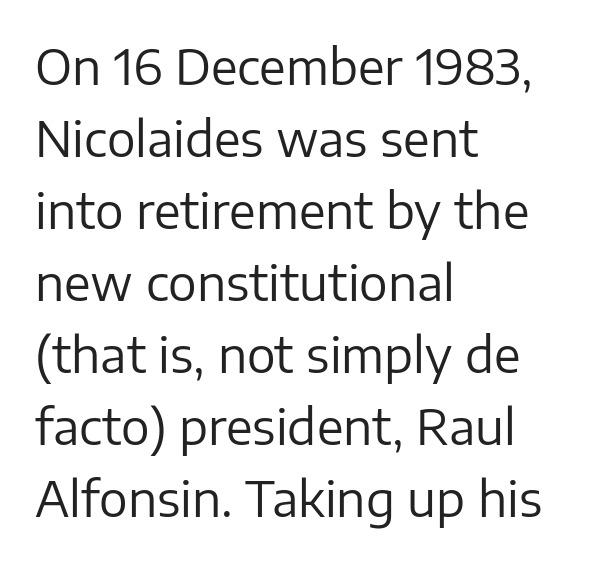
This rendering uses left alignment, leaving the right contour irregular. Nothing unusual about the tracking: characters are spaced as the font intends. The typeface has the unassuming heft of standard copy or less. Is this a sans? Yes — the strokes have no serifs. Spacing verdict: proportional, widths tailored to each character. Vertically, the passage feels balanced, rows spaced as you'd expect.
